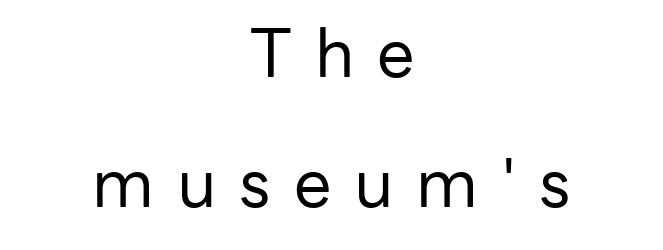
Each new line begins a long way beneath the previous one. The glyphs are unaccompanied by any horizontal stroke below them. Here the designer chose a conventional face with non-uniform glyph widths. The rendering inserts visible extra space after every character. Vertical stems look standard width or narrower in stroke. To sum up the face: it is a sans, with no serifs.
